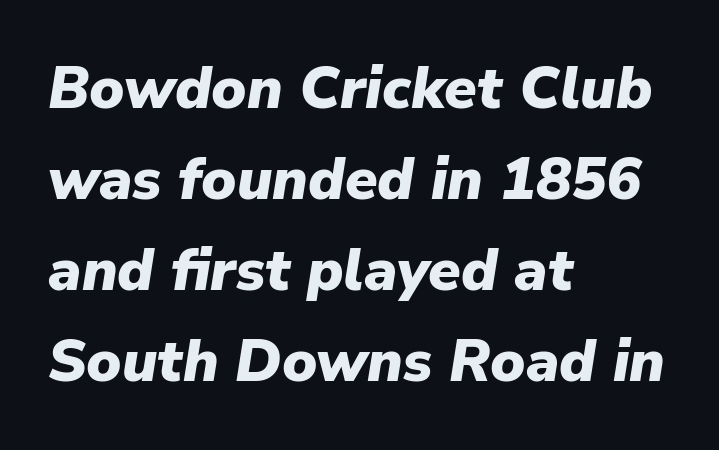
{"italic": "yes", "lean": "right", "slant_degrees": 9, "bold": "yes", "weight": "heavy", "width": "normal", "stroke_contrast": "low", "x_height": "medium", "monospaced": "no", "underline": "no", "align": "left", "line_spacing": "normal", "line_spacing_ratio": 1.54, "letter_spacing": "normal", "letter_spacing_em": 0.0, "glyph_px": 59}
